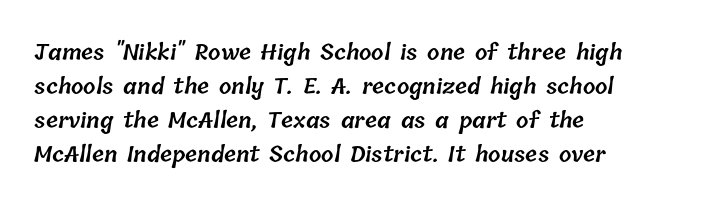
The image shows 22 px text type; set left-aligned, normal line spacing (1.55x), normal letter spacing, not underlined.
